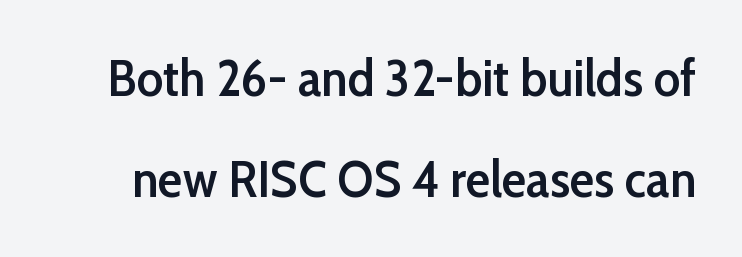
The image shows 51 px semibold sans-serif type, upright; set loose line spacing (1.99x), normal letter spacing, not underlined; low stroke contrast and a medium x-height.
